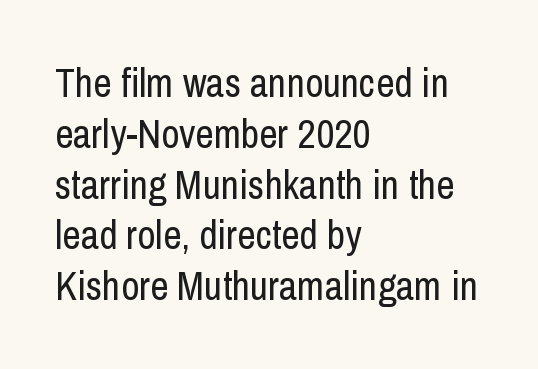
{"serif": "no", "italic": "no", "bold": "no", "weight": "regular", "width": "condensed", "stroke_contrast": "low", "x_height": "medium", "monospaced": "no", "underline": "no", "align": "left", "line_spacing": "normal", "line_spacing_ratio": 1.27, "letter_spacing": "normal", "letter_spacing_em": 0.0, "glyph_px": 40}
